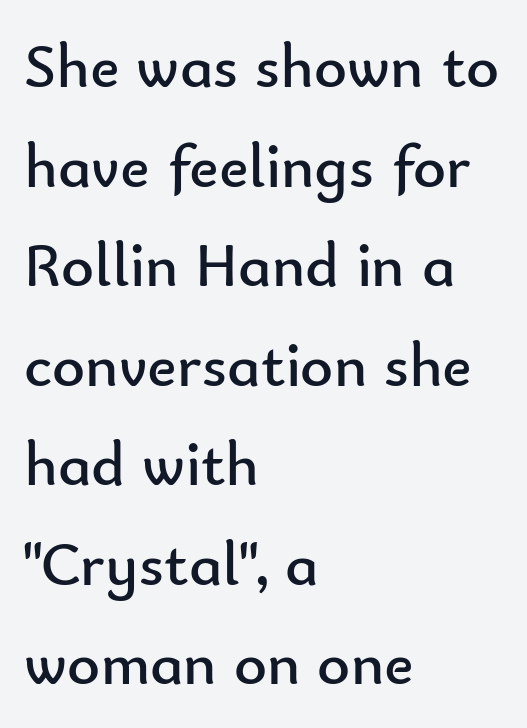
{"serif": "no", "italic": "no", "bold": "no", "weight": "regular", "width": "normal", "stroke_contrast": "low", "x_height": "small", "monospaced": "no", "underline": "no", "align": "left", "line_spacing": "normal", "line_spacing_ratio": 1.58, "letter_spacing": "normal", "letter_spacing_em": 0.0, "glyph_px": 63}
